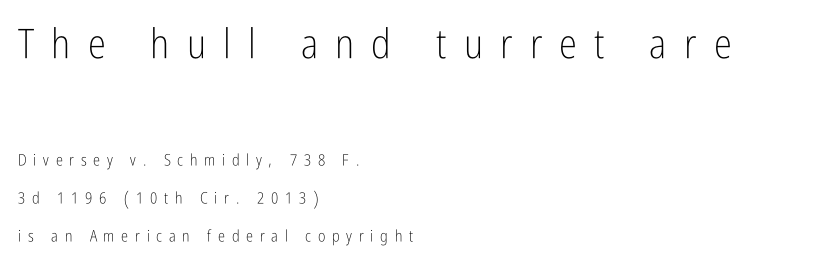
The image shows 41 px light, condensed sans-serif type, upright; set left-aligned, loose line spacing (2.39x), unusually wide letter spacing (+0.42 em), not underlined; the first (top) block is 2.56x larger; low stroke contrast and a medium x-height.
